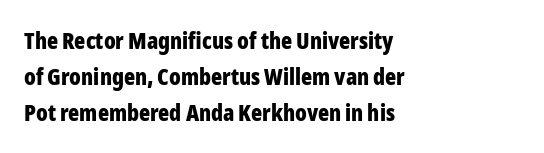
{"italic": "no", "bold": "yes", "underline": "no", "align": "left", "line_spacing": "normal", "line_spacing_ratio": 1.57, "letter_spacing": "normal", "letter_spacing_em": 0.0, "glyph_px": 23}
